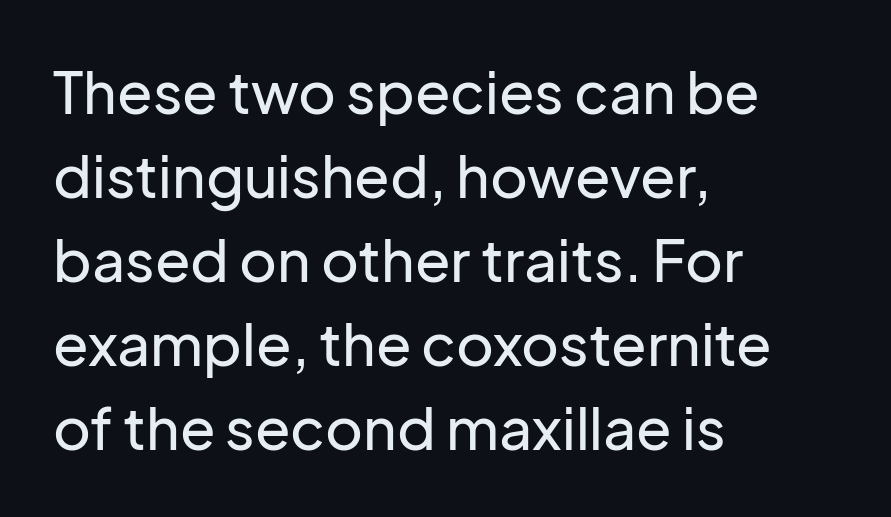
{"serif": "no", "italic": "no", "width": "normal", "stroke_contrast": "low", "x_height": "medium", "monospaced": "no", "underline": "no", "align": "left", "line_spacing": "normal", "line_spacing_ratio": 1.45, "letter_spacing": "normal", "letter_spacing_em": 0.0, "glyph_px": 58}
